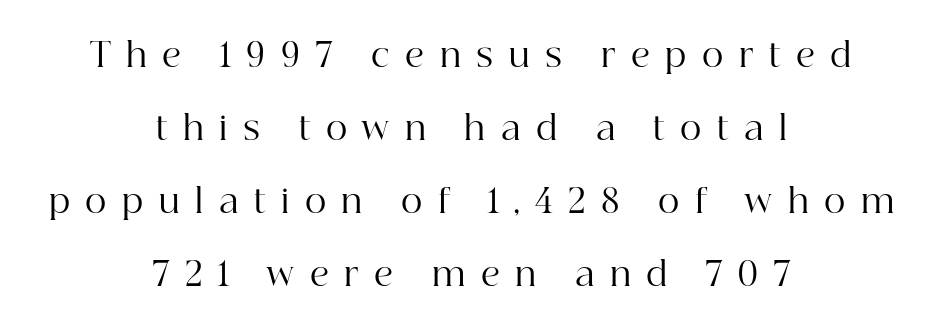
{"serif": "yes", "italic": "no", "bold": "no", "weight": "regular", "width": "normal", "stroke_contrast": "high", "x_height": "medium", "monospaced": "no", "underline": "no", "align": "center", "line_spacing": "loose", "line_spacing_ratio": 2.21, "letter_spacing": "wide", "letter_spacing_em": 0.47, "glyph_px": 33}
